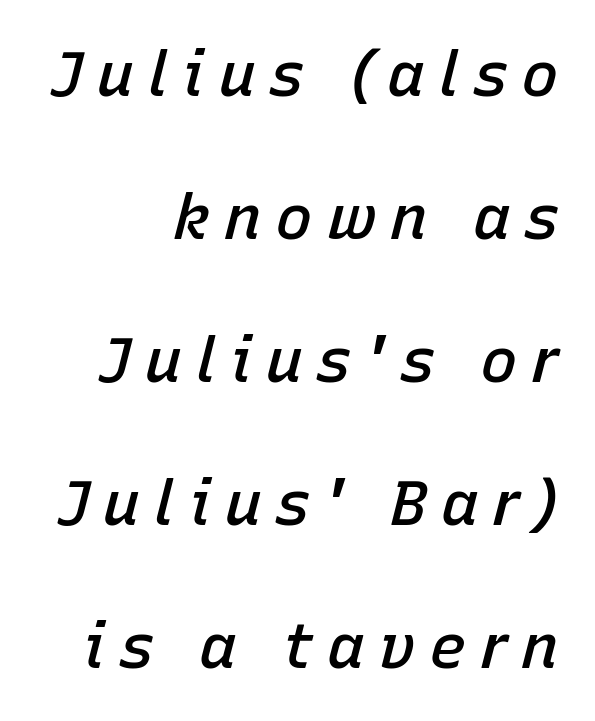
The image shows 63 px semibold type, italic (leaning right); set right-aligned, loose line spacing (2.27x), unusually wide letter spacing (+0.21 em), not underlined; low stroke contrast and a medium x-height.
